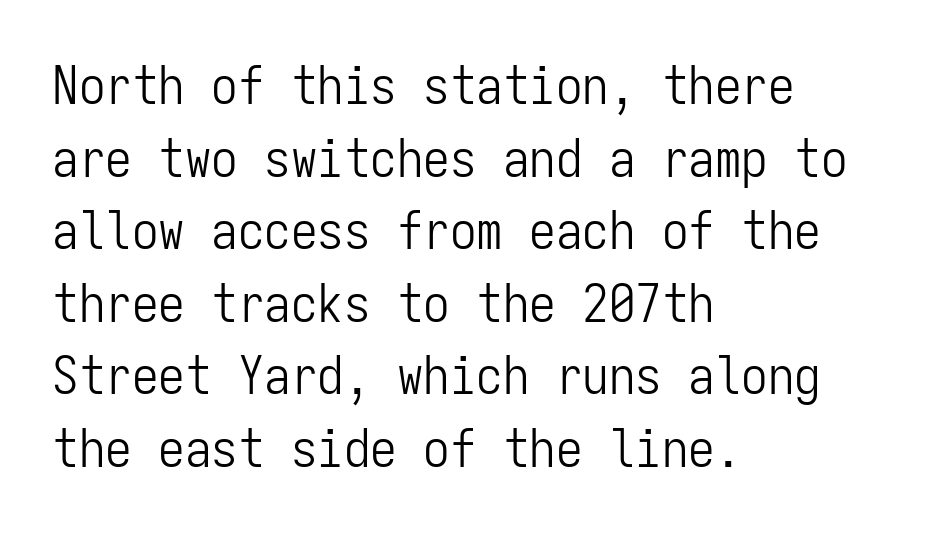
Q: Is the text bold? A: No.
Q: Is the text italic (slanted)? A: No, it is upright.
Q: Is the typeface a serif or a sans-serif typeface? A: Sans-serif.
Q: Is the text underlined? A: No.
Q: How is the paragraph aligned? A: Left-aligned.
Q: Is the spacing between letters normal or unusually wide? A: Normal.
Q: Is the spacing between lines tight, normal or loose? A: Normal.
Q: Width (condensed, normal, or wide)? A: Condensed.
Q: Stroke contrast? A: Low.
Q: x-height? A: Medium.
Q: Monospaced? A: Yes.
